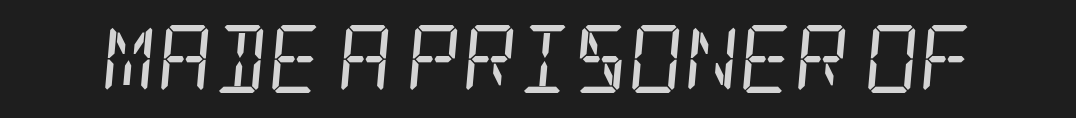
Q: Is the text bold? A: No.
Q: Is the text italic (slanted)? A: Yes, it leans right by about 5 degrees.
Q: Is the typeface a serif or a sans-serif typeface? A: Serif.
Q: Is the text underlined? A: No.
Q: Is the spacing between letters normal or unusually wide? A: Normal.
Q: Width (condensed, normal, or wide)? A: Condensed.
Q: Stroke contrast? A: Low.
Q: x-height? A: Large.
